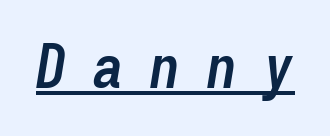
The image shows 60 px semibold, condensed type, italic (leaning right), monospaced; set unusually wide letter spacing (+0.45 em), underlined; low stroke contrast and a medium x-height.
